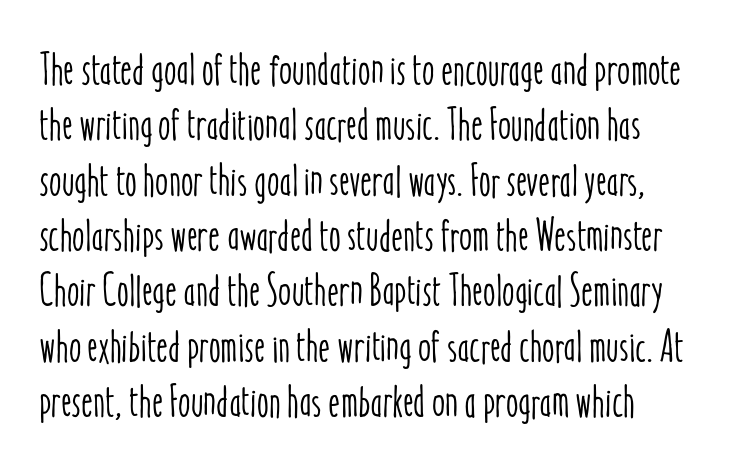
Plain, unruled lines of type. The face used here is proportionally spaced, like ordinary book or web type. Vertical strokes here are truly vertical. Between one letter and the next there's only the usual sliver of space.
